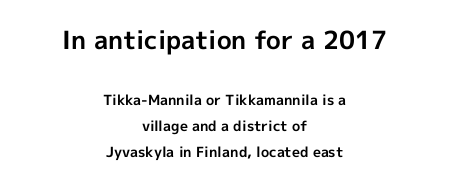
The image shows 25 px bold type, upright; set centered, line spacing 1.87x, normal letter spacing, not underlined; the first (top) block is 1.79x larger.
